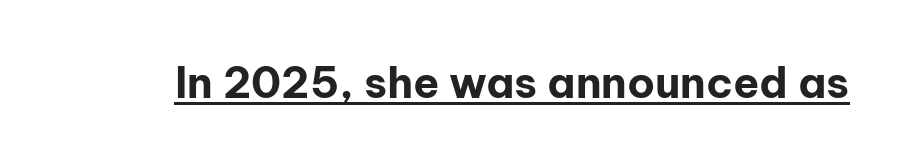
The image shows 43 px bold sans-serif type, upright; set normal letter spacing, underlined; low stroke contrast and a medium x-height.
